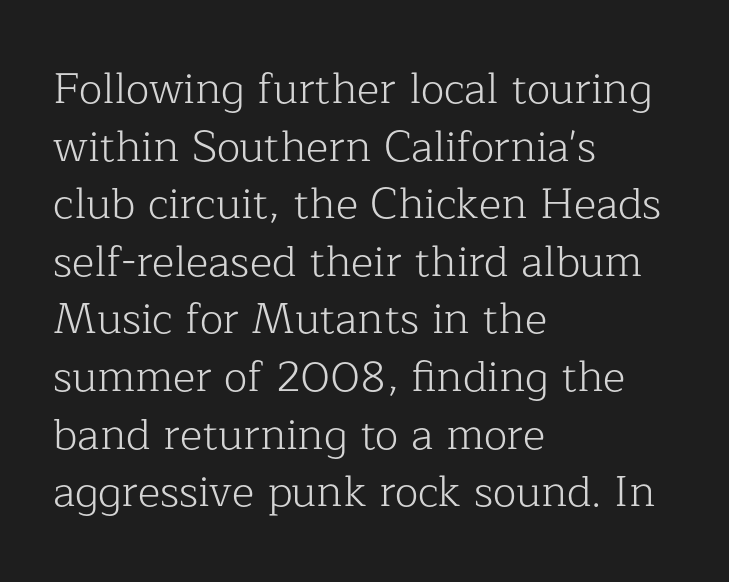
How are the letters spaced? Ordinarily, with no added tracking. Every stem runs plumb, perpendicular to the baseline. Each new line begins a customary step beneath the previous one. The rendering uses natural spacing where letterforms have individual widths. Heaviness? Minimal to ordinary, like unemphasized prose.
